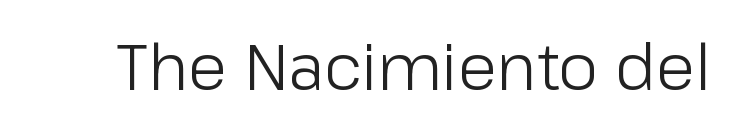
Q: Is the text bold? A: No.
Q: Is the text italic (slanted)? A: No, it is upright.
Q: Is the typeface a serif or a sans-serif typeface? A: Sans-serif.
Q: Is the text underlined? A: No.
Q: Is the spacing between letters normal or unusually wide? A: Normal.
Q: Width (condensed, normal, or wide)? A: Normal.
Q: Stroke contrast? A: Low.
Q: x-height? A: Medium.
Q: Monospaced? A: No.
